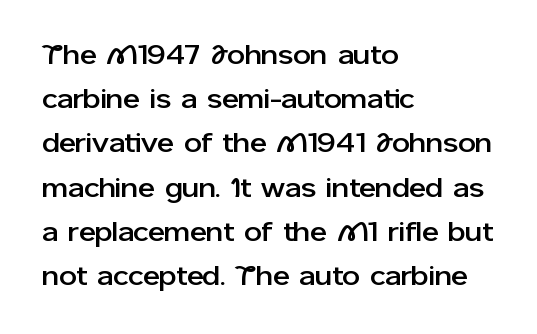
{"serif": "no", "italic": "no", "width": "normal", "stroke_contrast": "low", "x_height": "medium", "monospaced": "no", "underline": "no", "align": "left", "line_spacing": "normal", "line_spacing_ratio": 1.58, "letter_spacing": "normal", "letter_spacing_em": 0.0, "glyph_px": 28}
